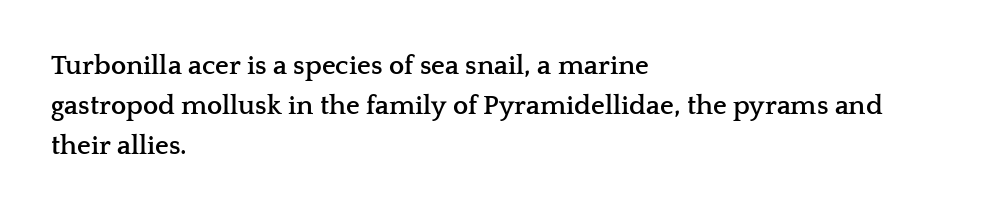
The rag falls on the right side of this text block. The axis of the letterforms is exactly vertical. Descender tails drop into unmarked territory. Inter-character spacing is left at the font's built-in metrics. Heavy, bold letterforms.
